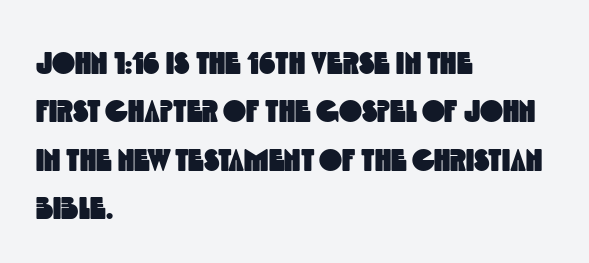
The image shows 31 px condensed sans-serif type; set left-aligned, normal line spacing (1.56x), normal letter spacing, not underlined; a large x-height.
